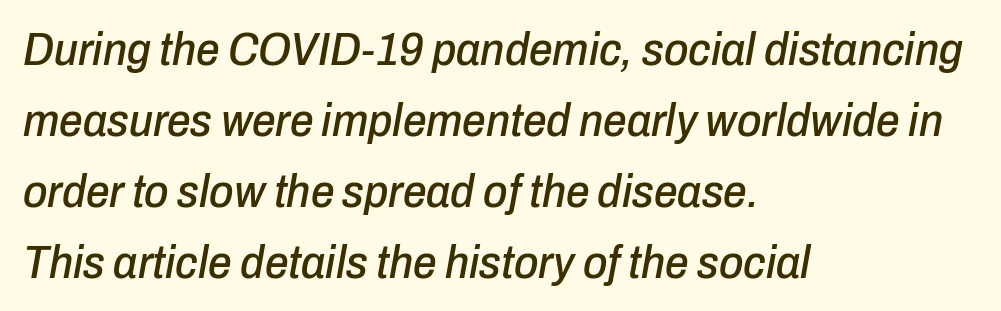
Q: Is the text italic (slanted)? A: Yes, it leans right by about 10 degrees.
Q: Is the text underlined? A: No.
Q: How is the paragraph aligned? A: Left-aligned.
Q: Is the spacing between letters normal or unusually wide? A: Normal.
Q: Is the spacing between lines tight, normal or loose? A: Normal.
Q: Width (condensed, normal, or wide)? A: Condensed.
Q: Stroke contrast? A: Low.
Q: x-height? A: Medium.
Q: Monospaced? A: No.
